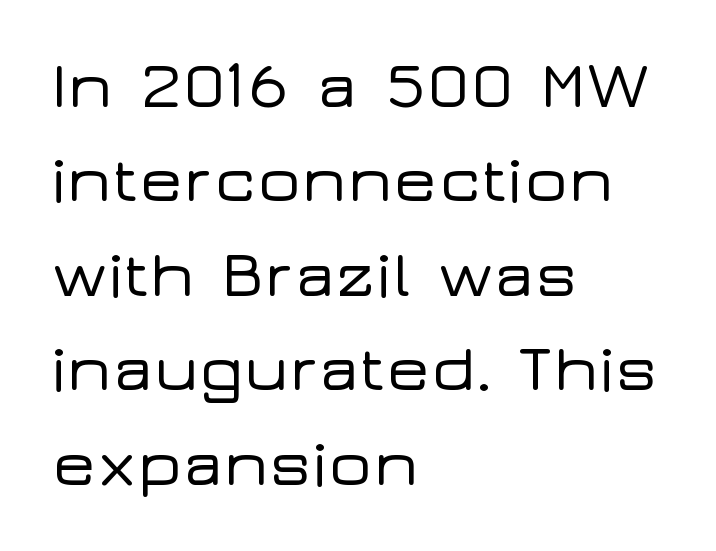
Q: Is the text italic (slanted)? A: No, it is upright.
Q: Is the typeface a serif or a sans-serif typeface? A: Sans-serif.
Q: Is the text underlined? A: No.
Q: How is the paragraph aligned? A: Left-aligned.
Q: Is the spacing between letters normal or unusually wide? A: Normal.
Q: Is the spacing between lines tight, normal or loose? A: Normal.
Q: Width (condensed, normal, or wide)? A: Wide.
Q: Stroke contrast? A: Low.
Q: x-height? A: Medium.
Q: Monospaced? A: No.
